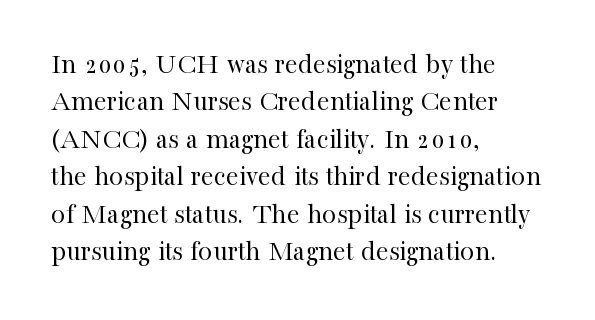
{"serif": "yes", "italic": "no", "bold": "no", "weight": "regular", "width": "normal", "stroke_contrast": "high", "x_height": "medium", "monospaced": "no", "underline": "no", "align": "left", "line_spacing": "normal", "line_spacing_ratio": 1.29, "letter_spacing": "normal", "letter_spacing_em": 0.0, "glyph_px": 29}
